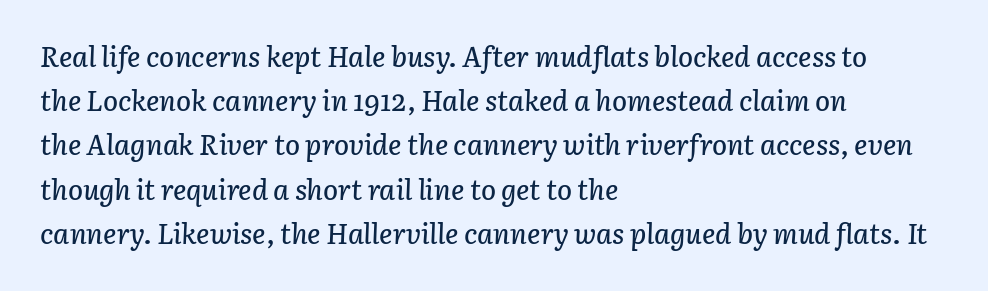
Q: Is the text italic (slanted)? A: Yes, it leans right by about 3 degrees.
Q: Is the text underlined? A: No.
Q: How is the paragraph aligned? A: Left-aligned.
Q: Is the spacing between letters normal or unusually wide? A: Normal.
Q: Is the spacing between lines tight, normal or loose? A: Normal.
Q: Width (condensed, normal, or wide)? A: Normal.
Q: Stroke contrast? A: Low.
Q: x-height? A: Medium.
Q: Monospaced? A: No.
